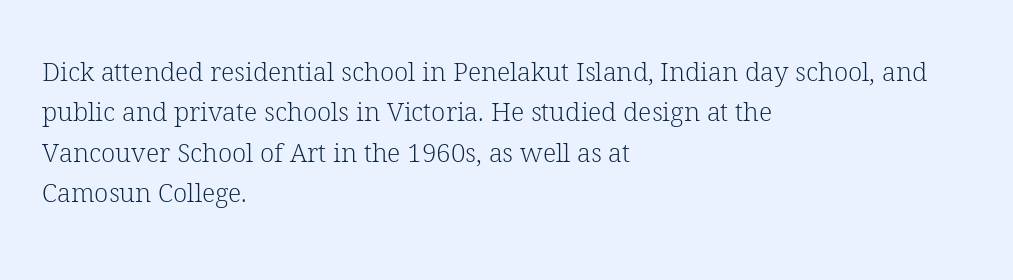
The image shows 26 px text type, upright; set left-aligned, normal line spacing (1.55x), normal letter spacing, not underlined.
